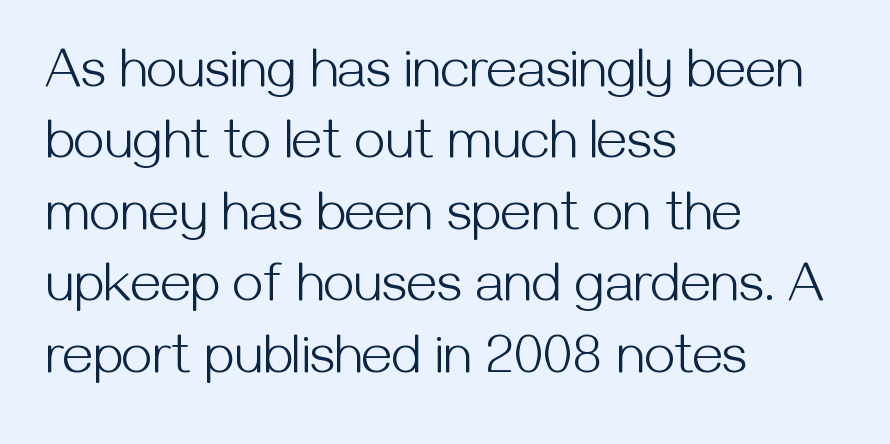
The lettering stays uniformly vertical, giving the passage a roman look. The type family on display is of the sans-serif kind. A clean baseline with only descenders dipping below it. What stands out about the letter spacing? Nothing — it is the standard amount. Stem width sits at or under what a default text font uses. The leading is moderate, giving the passage an even texture.
